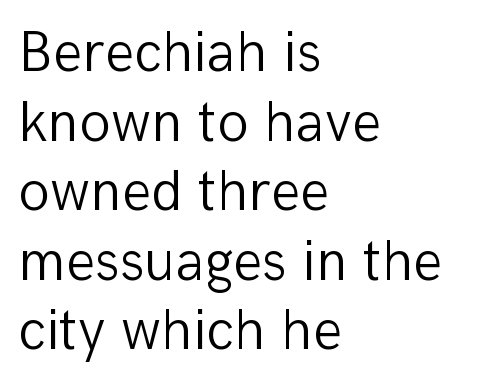
Q: Is the text bold? A: No.
Q: Is the text italic (slanted)? A: No, it is upright.
Q: Is the typeface a serif or a sans-serif typeface? A: Sans-serif.
Q: Is the text underlined? A: No.
Q: How is the paragraph aligned? A: Left-aligned.
Q: Is the spacing between letters normal or unusually wide? A: Normal.
Q: Width (condensed, normal, or wide)? A: Normal.
Q: Stroke contrast? A: Low.
Q: x-height? A: Medium.
Q: Monospaced? A: No.
